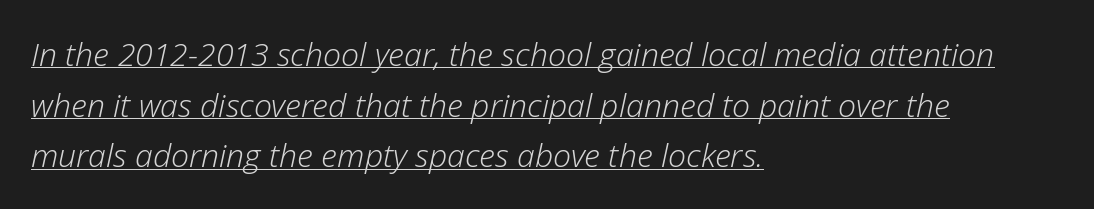
Q: Is the text bold? A: No.
Q: Is the text italic (slanted)? A: Yes, it leans right by about 12 degrees.
Q: Is the text underlined? A: Yes.
Q: How is the paragraph aligned? A: Left-aligned.
Q: Is the spacing between letters normal or unusually wide? A: Normal.
Q: Is the spacing between lines tight, normal or loose? A: Normal.
Q: Width (condensed, normal, or wide)? A: Normal.
Q: Stroke contrast? A: Low.
Q: x-height? A: Medium.
Q: Monospaced? A: No.
